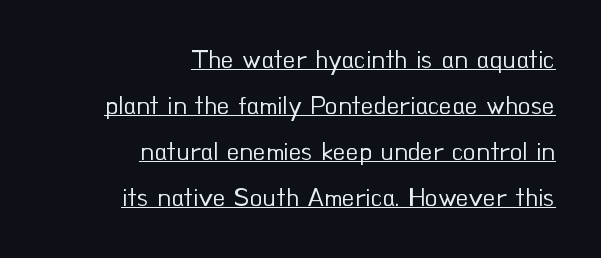
{"italic": "no", "bold": "no", "underline": "yes", "align": "right", "line_spacing_ratio": 1.77, "letter_spacing": "normal", "letter_spacing_em": 0.0, "glyph_px": 26}
